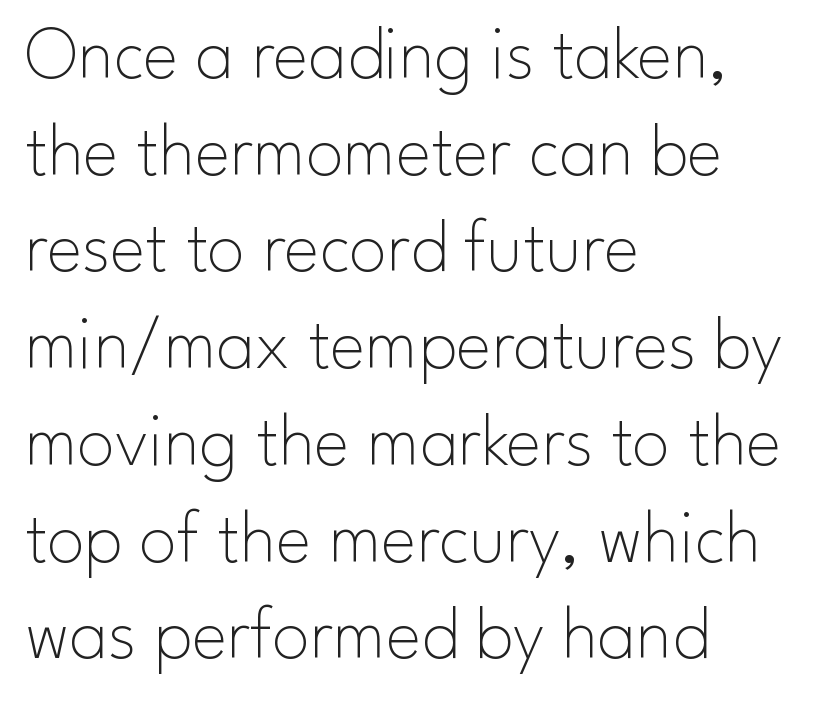
{"serif": "no", "italic": "no", "bold": "no", "weight": "thin", "width": "normal", "stroke_contrast": "low", "x_height": "small", "monospaced": "no", "underline": "no", "align": "left", "line_spacing": "normal", "line_spacing_ratio": 1.29, "letter_spacing": "normal", "letter_spacing_em": 0.0, "glyph_px": 75}
